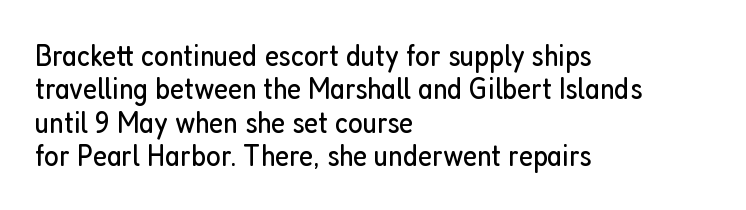
Q: Is the text bold? A: No.
Q: Is the text italic (slanted)? A: No, it is upright.
Q: Is the typeface a serif or a sans-serif typeface? A: Sans-serif.
Q: Is the text underlined? A: No.
Q: How is the paragraph aligned? A: Left-aligned.
Q: Is the spacing between letters normal or unusually wide? A: Normal.
Q: Is the spacing between lines tight, normal or loose? A: Tight.
Q: Width (condensed, normal, or wide)? A: Condensed.
Q: Stroke contrast? A: Low.
Q: x-height? A: Medium.
Q: Monospaced? A: No.
